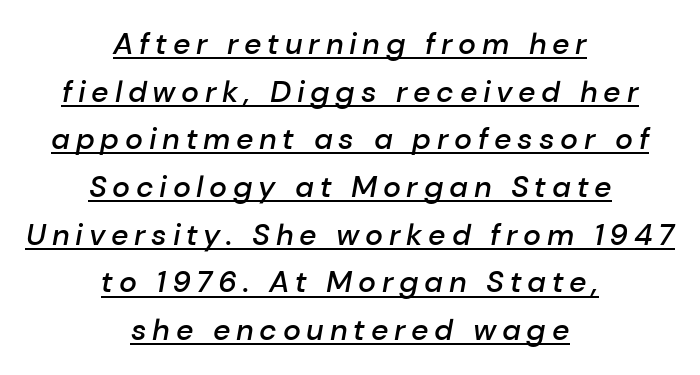
{"italic": "yes", "lean": "right", "slant_degrees": 10, "bold": "semi", "weight": "semibold", "width": "normal", "stroke_contrast": "low", "x_height": "medium", "monospaced": "no", "underline": "yes", "align": "center", "line_spacing": "normal", "line_spacing_ratio": 1.59, "glyph_px": 30}
